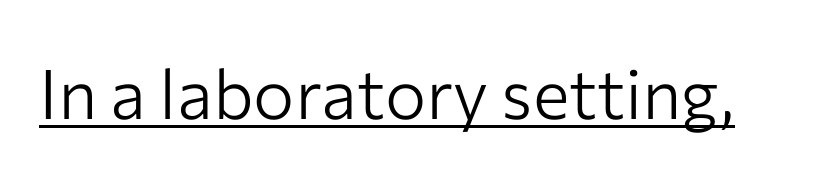
Q: Is the text bold? A: No.
Q: Is the text italic (slanted)? A: No, it is upright.
Q: Is the typeface a serif or a sans-serif typeface? A: Sans-serif.
Q: Is the text underlined? A: Yes.
Q: Is the spacing between letters normal or unusually wide? A: Normal.
Q: Width (condensed, normal, or wide)? A: Normal.
Q: Stroke contrast? A: Low.
Q: x-height? A: Medium.
Q: Monospaced? A: No.
